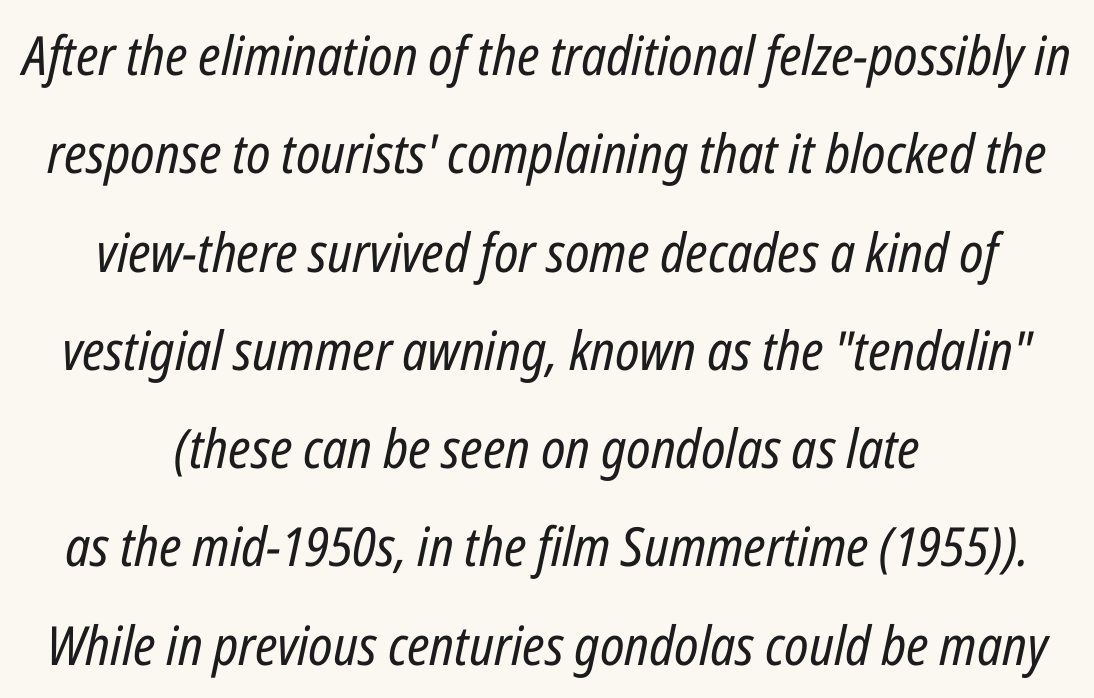
{"italic": "yes", "lean": "right", "slant_degrees": 12, "bold": "no", "weight": "regular", "width": "condensed", "stroke_contrast": "low", "x_height": "medium", "monospaced": "no", "underline": "no", "align": "center", "line_spacing_ratio": 1.82, "letter_spacing": "normal", "letter_spacing_em": 0.0, "glyph_px": 54}
